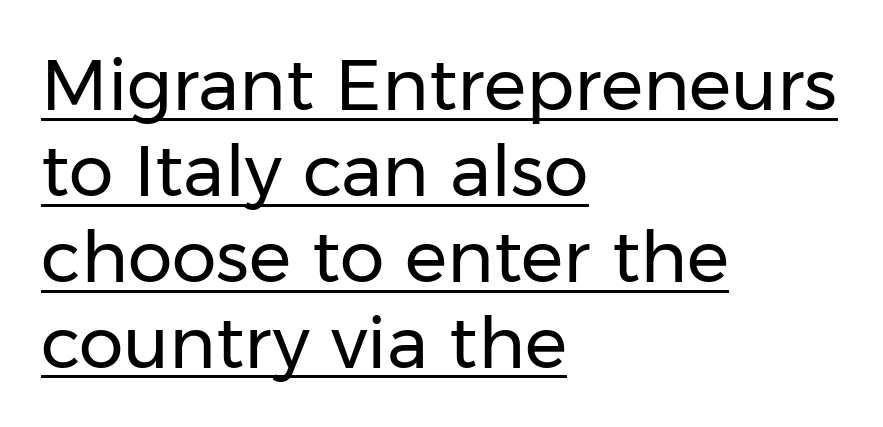
Q: Is the text bold? A: No.
Q: Is the text italic (slanted)? A: No, it is upright.
Q: Is the typeface a serif or a sans-serif typeface? A: Sans-serif.
Q: Is the text underlined? A: Yes.
Q: How is the paragraph aligned? A: Left-aligned.
Q: Is the spacing between letters normal or unusually wide? A: Normal.
Q: Width (condensed, normal, or wide)? A: Normal.
Q: Stroke contrast? A: Low.
Q: x-height? A: Medium.
Q: Monospaced? A: No.
